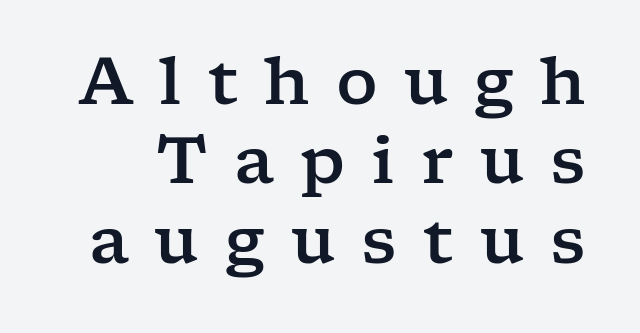
The image shows 65 px wide serif type, upright; set line spacing 1.22x, unusually wide letter spacing (+0.4 em), not underlined; low stroke contrast and a medium x-height.
